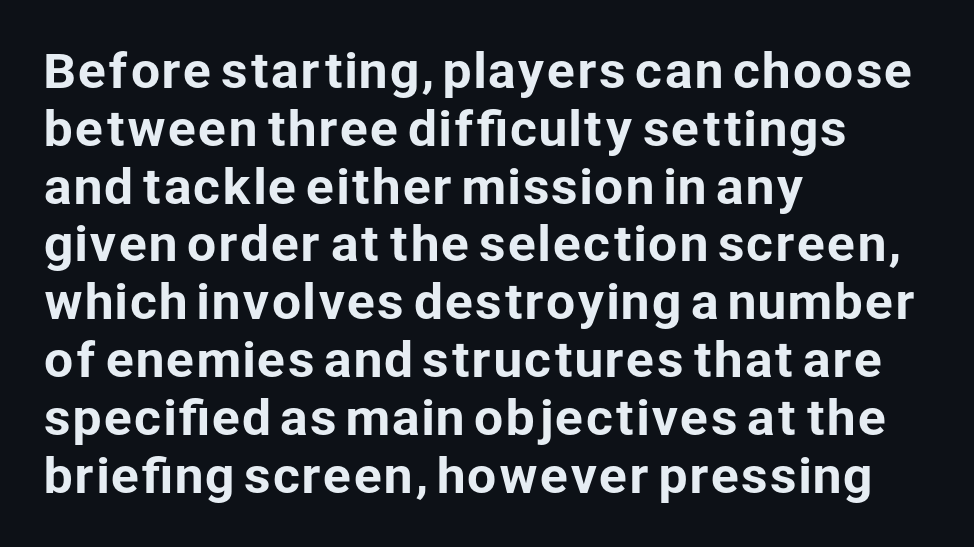
{"serif": "no", "italic": "no", "width": "normal", "stroke_contrast": "low", "x_height": "medium", "monospaced": "no", "underline": "no", "align": "left", "line_spacing_ratio": 1.23, "letter_spacing": "normal", "letter_spacing_em": 0.0, "glyph_px": 47}
